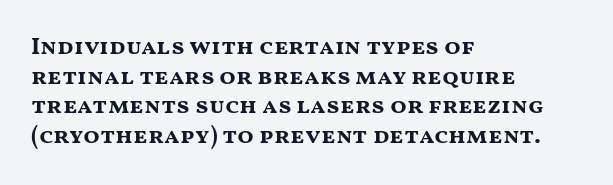
The image shows 24 px bold type, upright; set left-aligned, line spacing 1.23x, normal letter spacing, not underlined.
